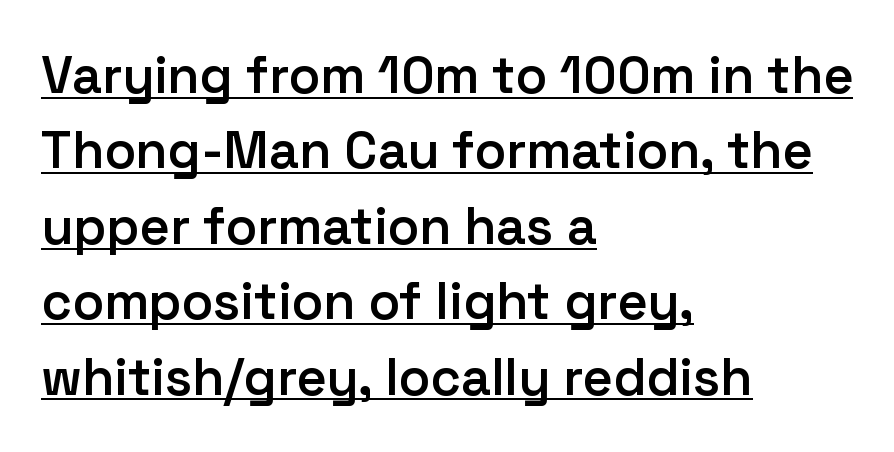
The image shows 52 px semibold sans-serif type, upright; set left-aligned, normal line spacing (1.45x), normal letter spacing, underlined; low stroke contrast and a medium x-height.
